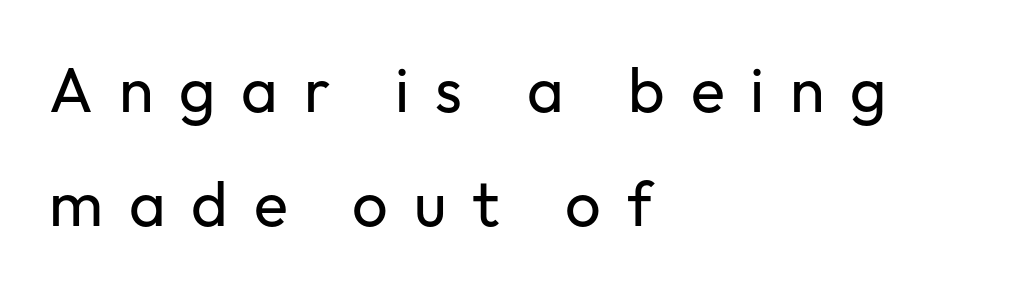
It's the straight-up-and-down kind of type. Unlike a traditional serif, this face leaves its strokes unadorned. In CSS terms this would be text-align: left. Tracking here is generous; glyphs stand well apart from one another. Anything drawn beneath the words? Only blank space. The cut favours lightness, reaching ordinary text weight at its darkest.
